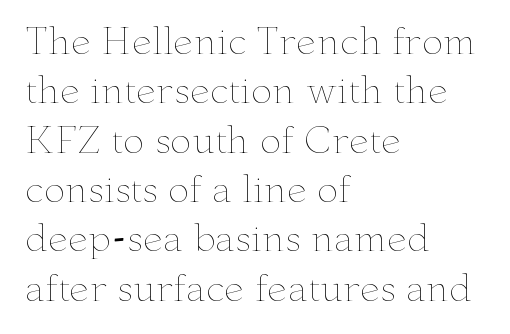
Q: Is the text bold? A: No.
Q: Is the text italic (slanted)? A: No, it is upright.
Q: Is the text underlined? A: No.
Q: How is the paragraph aligned? A: Left-aligned.
Q: Is the spacing between letters normal or unusually wide? A: Normal.
Q: Is the spacing between lines tight, normal or loose? A: Normal.
Q: Width (condensed, normal, or wide)? A: Wide.
Q: Stroke contrast? A: Low.
Q: x-height? A: Small.
Q: Monospaced? A: No.
